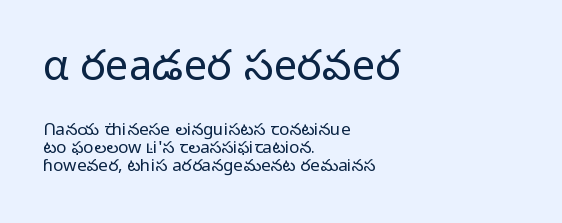
{"serif": "no", "italic": "no", "bold": "no", "weight": "light", "width": "normal", "stroke_contrast": "low", "x_height": "medium", "monospaced": "no", "underline": "no", "align": "left", "line_spacing": "tight", "line_spacing_ratio": 1.04, "letter_spacing": "normal", "letter_spacing_em": 0.0, "larger_block": "first", "size_ratio": 2.47, "glyph_px": 42}
